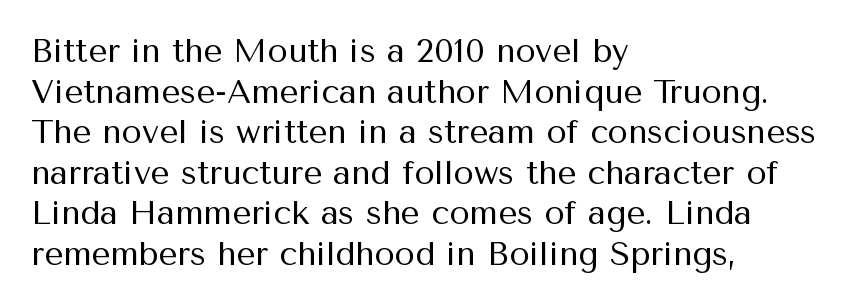
A typesetter would call this proportional, since set widths differ per character. The compositor pushed each line to the left boundary. The strokes are not fattened; the text isn't bold. Underlining? Definitely not there. Regarding serifs, this sample does without them.
